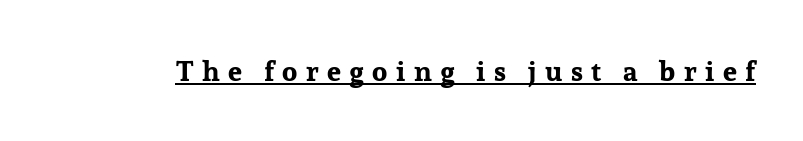
The image shows 28 px bold serif type, upright; set unusually wide letter spacing (+0.3 em), underlined; low stroke contrast and a medium x-height.
